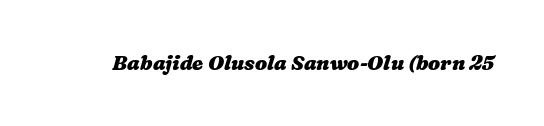
Q: Is the text bold? A: Yes.
Q: Is the text underlined? A: No.
Q: Is the spacing between letters normal or unusually wide? A: Normal.
